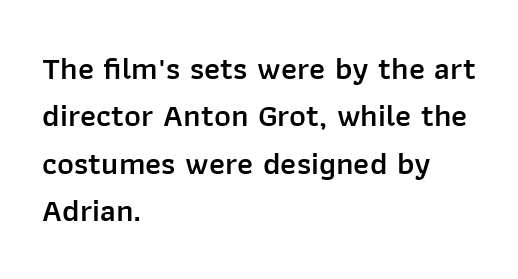
The image shows 32 px semibold sans-serif type, upright; set left-aligned, normal line spacing (1.48x), normal letter spacing, not underlined; low stroke contrast and a medium x-height.
